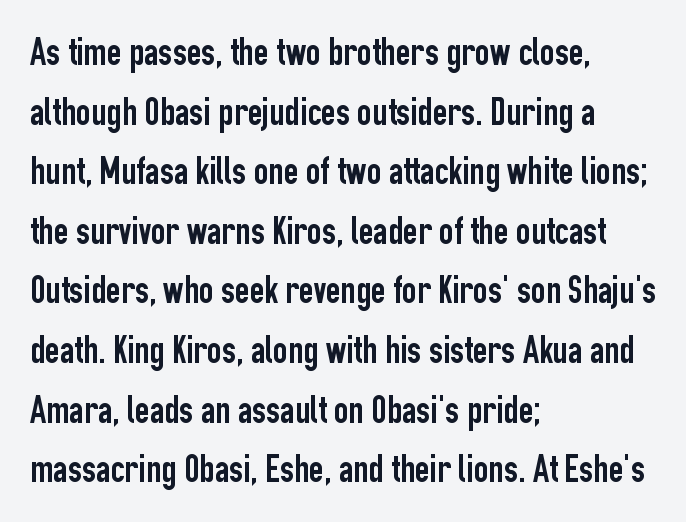
The image shows 40 px condensed sans-serif type, upright; set left-aligned, normal line spacing (1.49x), normal letter spacing, not underlined; low stroke contrast and a medium x-height.
